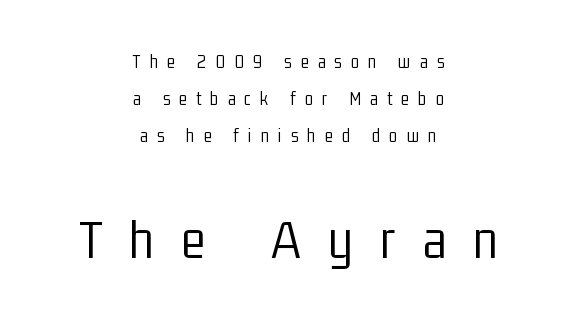
Posture: straight, roman, zero tilt. You get the small type first, then a jump to larger type. Heft: none added — not bold. The rendering shows plain stroke endings on the letterforms — a sans-serif design. Airy leading.
